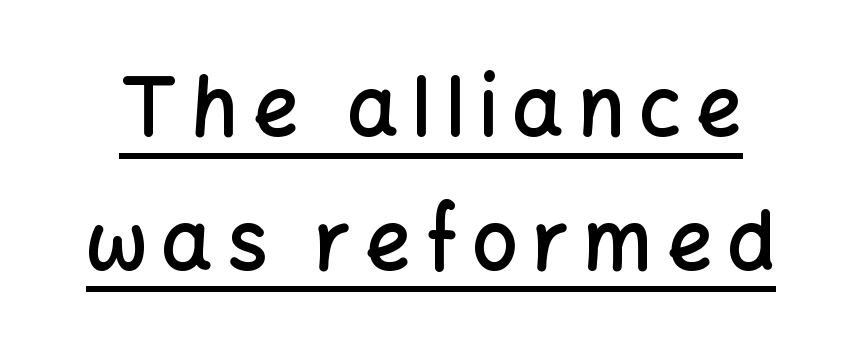
The characters display no serif detailing; their extremities are plain. In terms of weight, the rendering is demibold, just under bold. Looks like regular typesetting: each glyph gets only the width it needs. A typesetter would mark this as roman, not italic.
